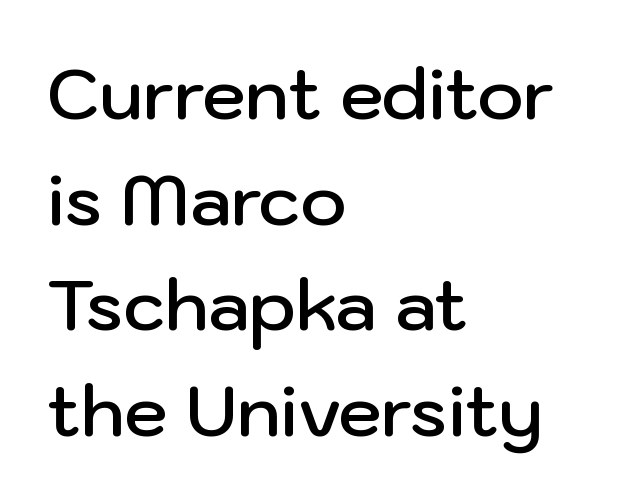
Q: Is the text bold? A: Semi-bold.
Q: Is the text italic (slanted)? A: No, it is upright.
Q: Is the typeface a serif or a sans-serif typeface? A: Sans-serif.
Q: Is the text underlined? A: No.
Q: How is the paragraph aligned? A: Left-aligned.
Q: Is the spacing between letters normal or unusually wide? A: Normal.
Q: Is the spacing between lines tight, normal or loose? A: Normal.
Q: Width (condensed, normal, or wide)? A: Normal.
Q: Stroke contrast? A: Low.
Q: x-height? A: Medium.
Q: Monospaced? A: No.
